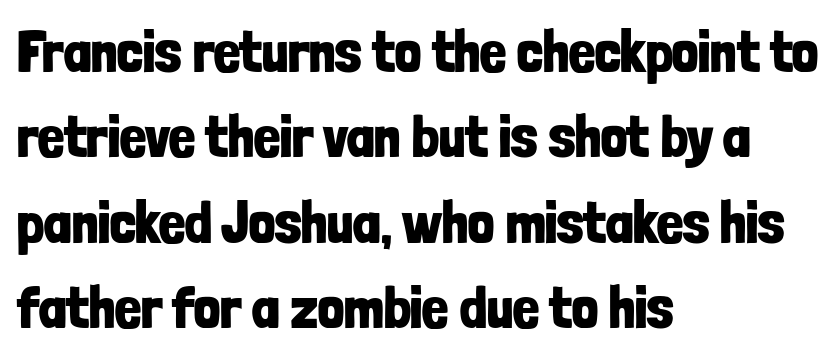
{"serif": "no", "italic": "no", "bold": "yes", "weight": "bold", "width": "condensed", "stroke_contrast": "low", "x_height": "medium", "monospaced": "no", "underline": "no", "align": "left", "line_spacing": "normal", "line_spacing_ratio": 1.47, "letter_spacing": "normal", "letter_spacing_em": 0.0, "glyph_px": 58}
